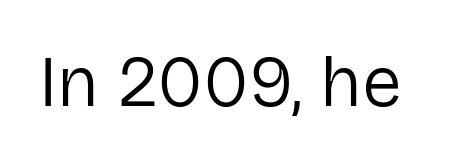
Q: Is the text bold? A: No.
Q: Is the text italic (slanted)? A: No, it is upright.
Q: Is the typeface a serif or a sans-serif typeface? A: Sans-serif.
Q: Is the text underlined? A: No.
Q: Is the spacing between letters normal or unusually wide? A: Normal.
Q: Width (condensed, normal, or wide)? A: Normal.
Q: Stroke contrast? A: Low.
Q: x-height? A: Medium.
Q: Monospaced? A: No.
